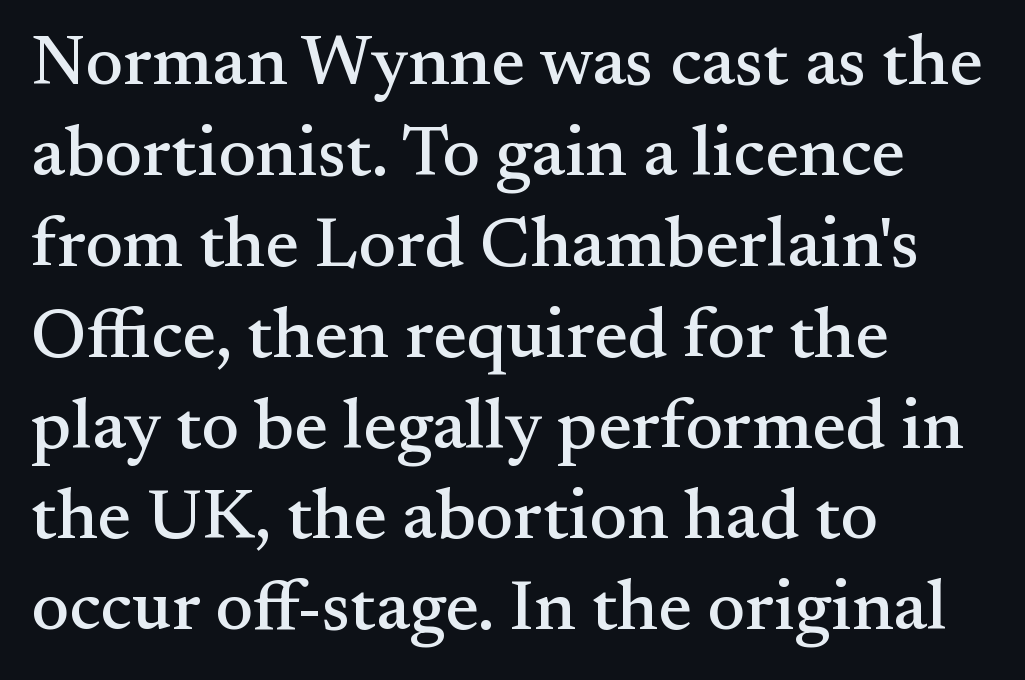
The image shows 71 px serif type, upright; set left-aligned, normal line spacing (1.28x), normal letter spacing, not underlined; medium stroke contrast and a small x-height.
